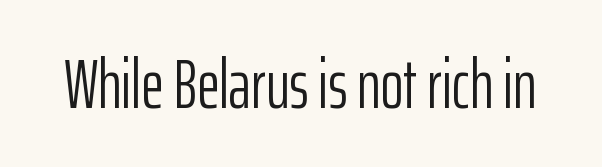
The image shows 70 px light, condensed sans-serif type, upright; set normal letter spacing, not underlined; low stroke contrast and a medium x-height.
